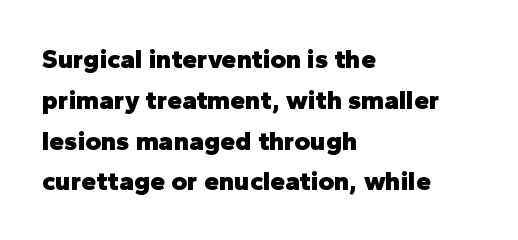
Q: Is the text bold? A: Yes.
Q: Is the text italic (slanted)? A: No, it is upright.
Q: Is the text underlined? A: No.
Q: How is the paragraph aligned? A: Left-aligned.
Q: Is the spacing between letters normal or unusually wide? A: Normal.
Q: Is the spacing between lines tight, normal or loose? A: Normal.
